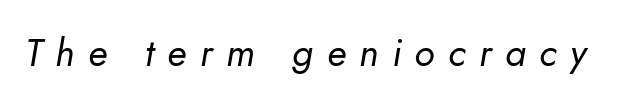
The image shows 38 px regular-weight sans-serif type; set unusually wide letter spacing (+0.35 em), not underlined; low stroke contrast and a small x-height.
